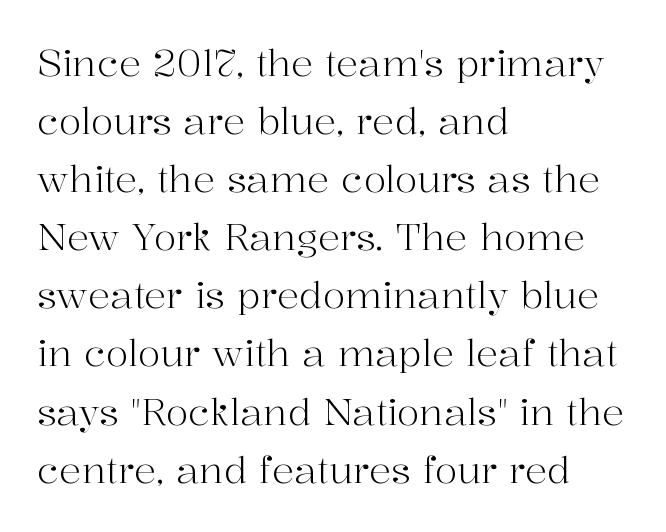
The image shows 37 px light serif type, upright; set left-aligned, normal line spacing (1.57x), normal letter spacing, not underlined; high stroke contrast and a medium x-height.
